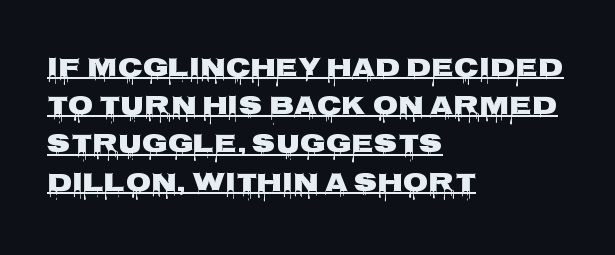
{"italic": "no", "underline": "yes", "align": "left", "line_spacing": "normal", "line_spacing_ratio": 1.47, "letter_spacing": "normal", "letter_spacing_em": 0.0, "glyph_px": 26}
